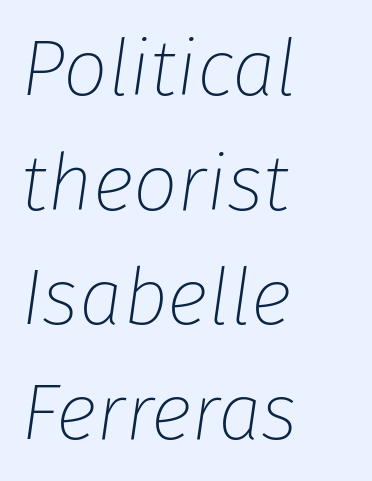
The specimen reads as italic at a glance. The space beneath each line is pristine and unruled. Proportional: the letters do not fall into vertical columns. Glyph-to-glyph distance matches everyday printed text. The designer left line spacing at the default. The setting favours the left margin, as ordinary paragraphs usually do.
